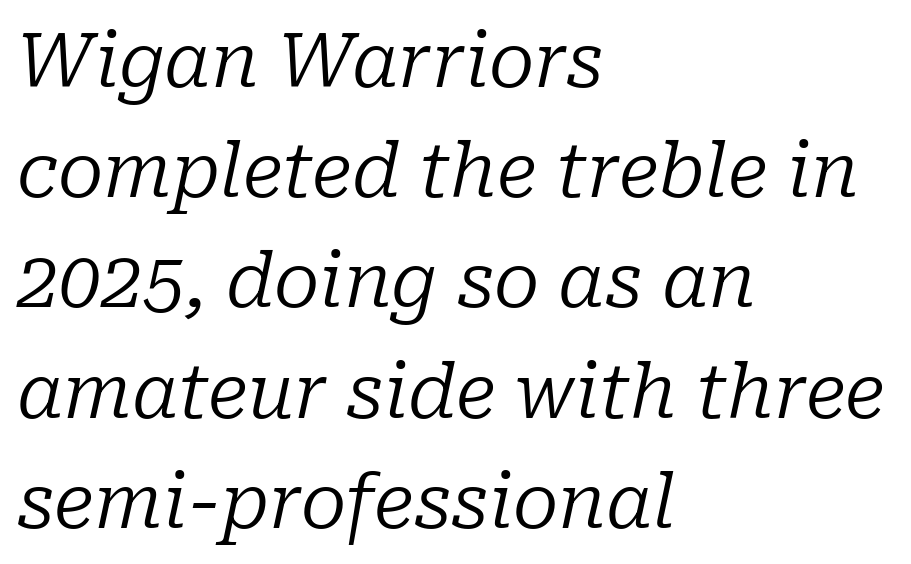
Line spacing here is normal. Check where the strokes stop: tiny serifs finish them off. Horizontal alignment here is leftward, the default for most running prose. The passage shown is not underscored anywhere. Words appear dense and cohesive because spacing is normal.
